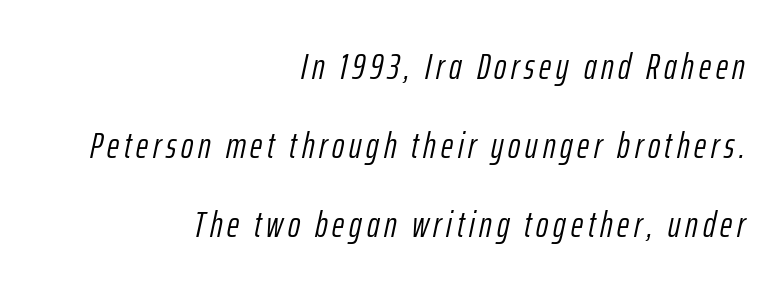
Slant detected: the letters are inclined. The font sits on the lighter half of the weight spectrum, regular included. Line endings align vertically; line beginnings do not. Each new line begins a long way beneath the previous one. This sample has the flowing, uneven cadence of proportional lettering. The space beneath each line is pristine and unruled.
